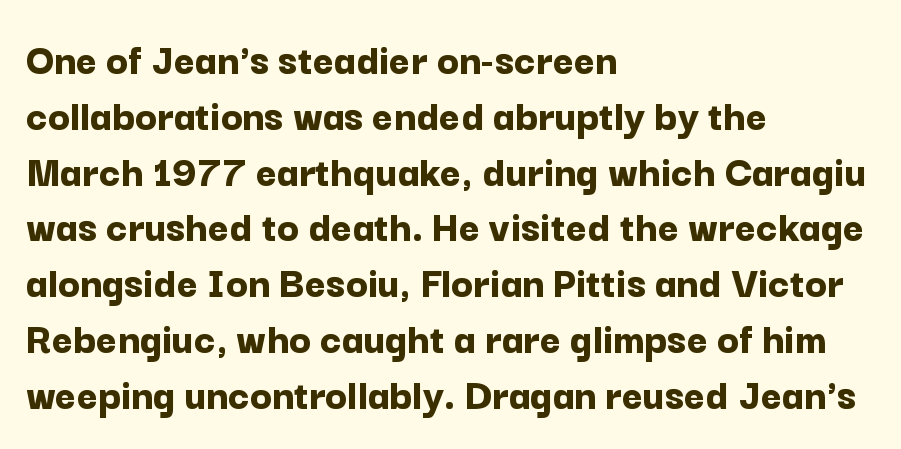
The image shows 45 px bold sans-serif type, upright; set left-aligned, line spacing 1.24x, normal letter spacing, not underlined; low stroke contrast and a medium x-height.
